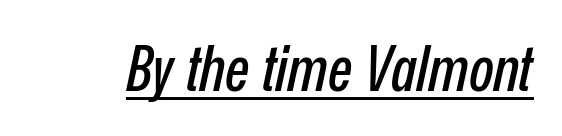
Q: Is the text italic (slanted)? A: Yes, it leans right by about 12 degrees.
Q: Is the text underlined? A: Yes.
Q: Is the spacing between letters normal or unusually wide? A: Normal.
Q: Width (condensed, normal, or wide)? A: Condensed.
Q: Stroke contrast? A: Low.
Q: x-height? A: Medium.
Q: Monospaced? A: No.
